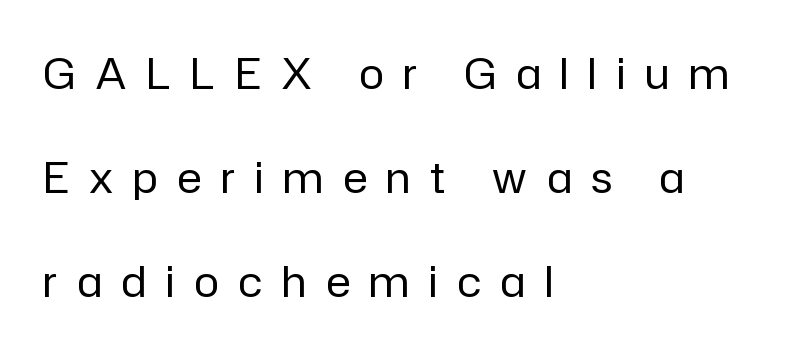
One-word summary of the alignment: left. Is this a sans? Yes — the strokes have no serifs. Vertical stems look standard width or narrower in stroke. The axis of the letterforms is exactly vertical. The passage shown is not underscored anywhere.
